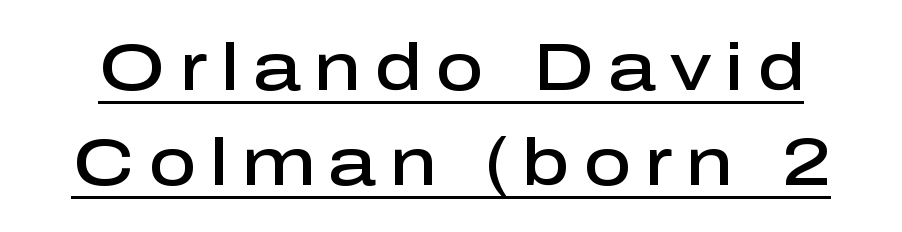
The image shows 66 px semibold sans-serif type, upright; set normal line spacing (1.44x), unusually wide letter spacing (+0.21 em), underlined; low stroke contrast and a medium x-height.
